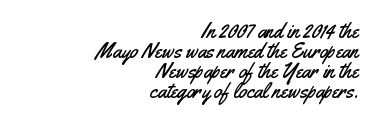
The image shows 21 px text type; set right-aligned, tight line spacing (0.96x), normal letter spacing, not underlined.
